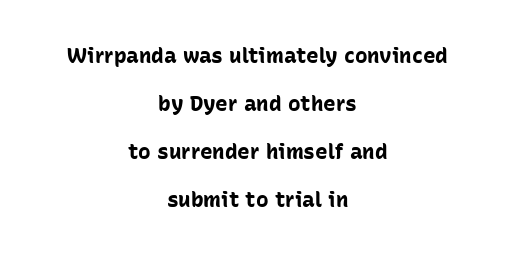
The image shows 21 px bold type, upright; set centered, loose line spacing (2.29x), normal letter spacing, not underlined.
